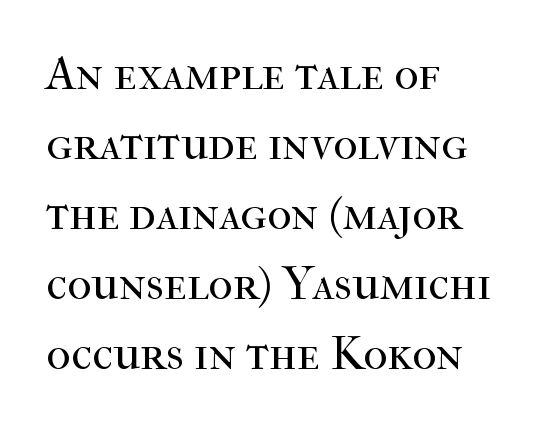
The image shows 47 px regular-weight serif type, upright; set left-aligned, normal line spacing (1.49x), normal letter spacing, not underlined; high stroke contrast and a medium x-height.
